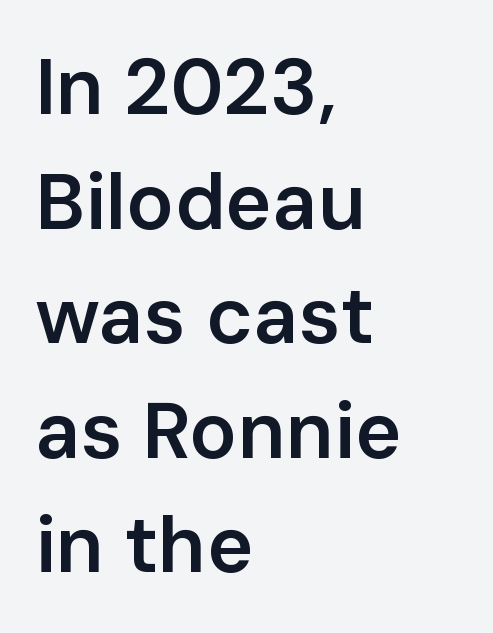
{"serif": "no", "italic": "no", "bold": "semi", "weight": "semibold", "width": "normal", "stroke_contrast": "low", "x_height": "medium", "monospaced": "no", "underline": "no", "align": "left", "line_spacing": "normal", "line_spacing_ratio": 1.45, "letter_spacing": "normal", "letter_spacing_em": 0.0, "glyph_px": 79}
